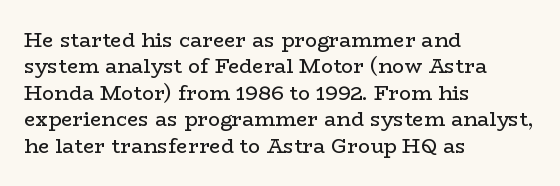
Characters remain perfectly vertical along every line. Rows of type keep a routine distance in the vertical direction. The face looks like a standard text weight, possibly lighter. Letter spacing: default. Each row of text sits above clean, open space.
